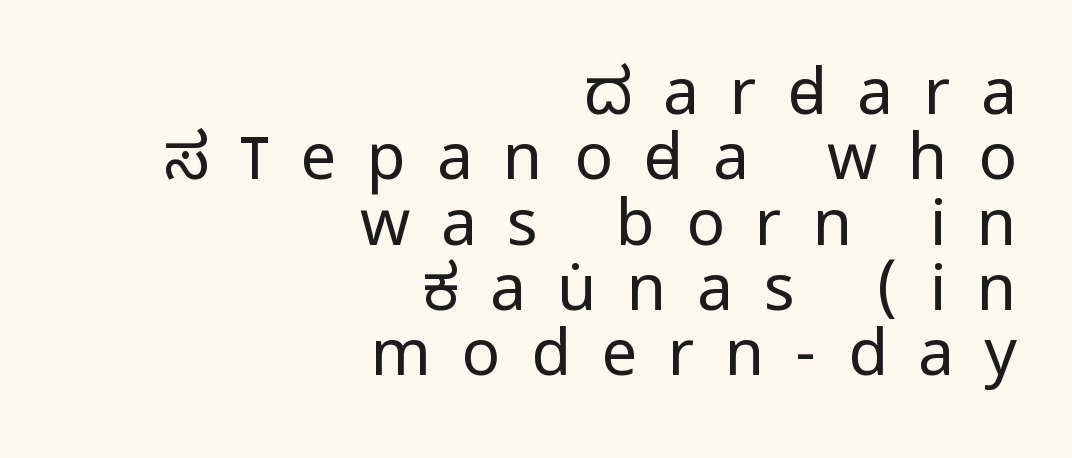
{"serif": "no", "italic": "no", "bold": "no", "weight": "regular", "width": "condensed", "stroke_contrast": "low", "x_height": "large", "monospaced": "no", "underline": "no", "align": "right", "line_spacing": "tight", "line_spacing_ratio": 1.02, "letter_spacing": "wide", "letter_spacing_em": 0.48, "glyph_px": 64}
